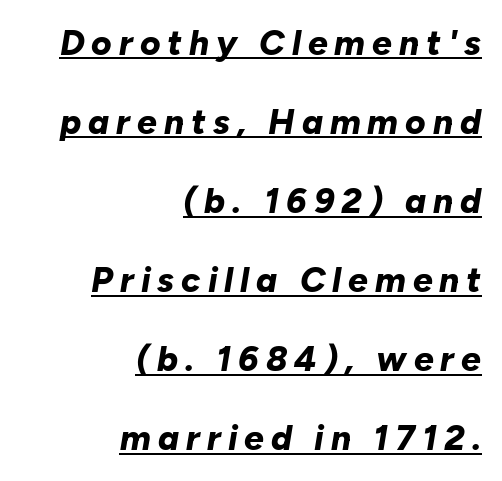
{"italic": "yes", "lean": "right", "slant_degrees": 10, "bold": "yes", "weight": "bold", "width": "normal", "stroke_contrast": "low", "x_height": "medium", "monospaced": "no", "underline": "yes", "align": "right", "line_spacing": "loose", "line_spacing_ratio": 2.26, "letter_spacing": "wide", "letter_spacing_em": 0.2, "glyph_px": 35}
